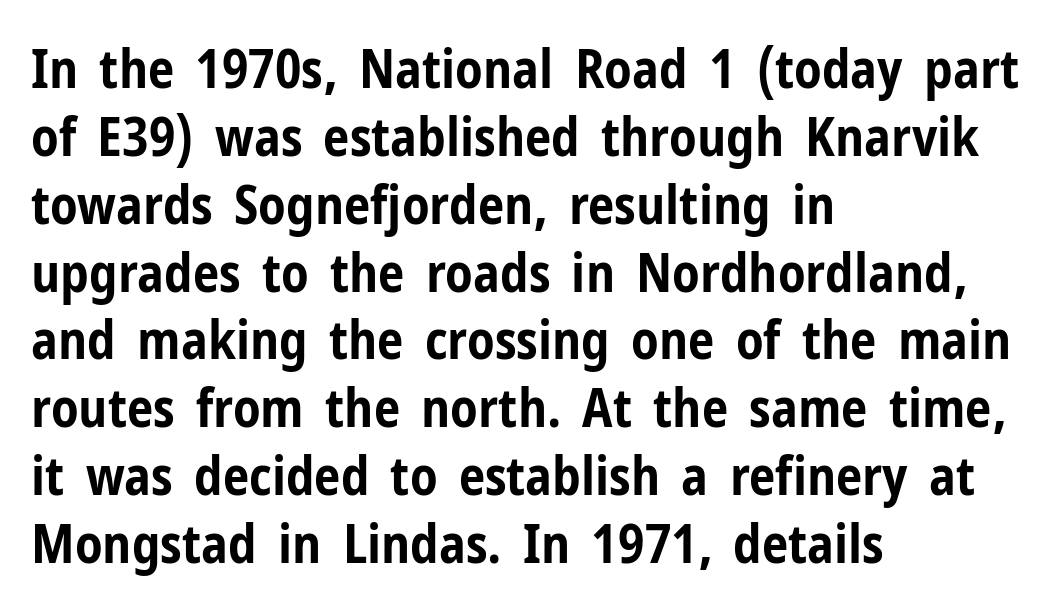
Q: Is the text bold? A: Yes.
Q: Is the text italic (slanted)? A: No, it is upright.
Q: Is the typeface a serif or a sans-serif typeface? A: Sans-serif.
Q: Is the text underlined? A: No.
Q: How is the paragraph aligned? A: Left-aligned.
Q: Is the spacing between letters normal or unusually wide? A: Normal.
Q: Is the spacing between lines tight, normal or loose? A: Normal.
Q: Width (condensed, normal, or wide)? A: Condensed.
Q: Stroke contrast? A: Low.
Q: x-height? A: Medium.
Q: Monospaced? A: No.
